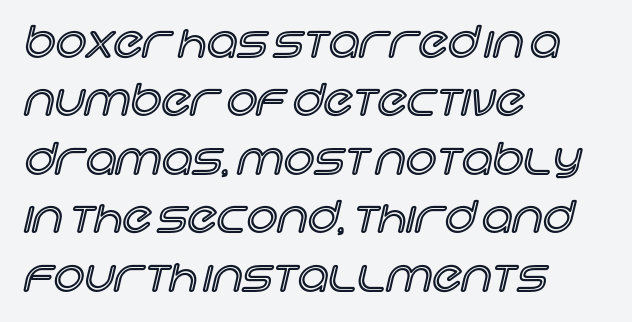
Q: Is the text italic (slanted)? A: Yes.
Q: Is the text underlined? A: No.
Q: How is the paragraph aligned? A: Left-aligned.
Q: Is the spacing between letters normal or unusually wide? A: Normal.
Q: Is the spacing between lines tight, normal or loose? A: Normal.
Q: Width (condensed, normal, or wide)? A: Normal.
Q: x-height? A: Large.
Q: Monospaced? A: No.
